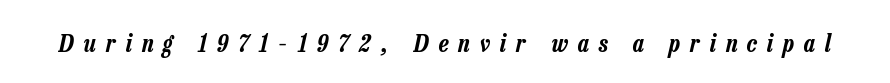
The tracking reads as deliberately expanded to a designer's eye. Characters are canted at an angle relative to the baseline's perpendicular. Each row of text sits above clean, open space.
